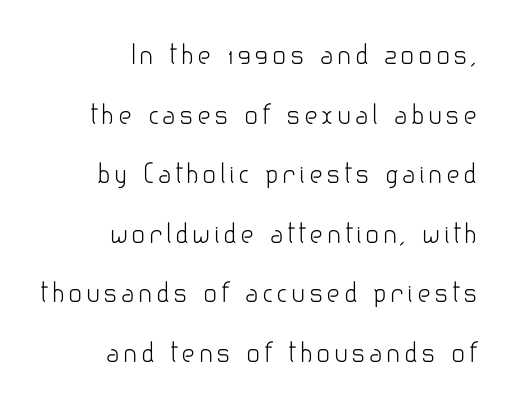
The image shows 26 px text type, upright; set right-aligned, loose line spacing (2.29x), not underlined.
